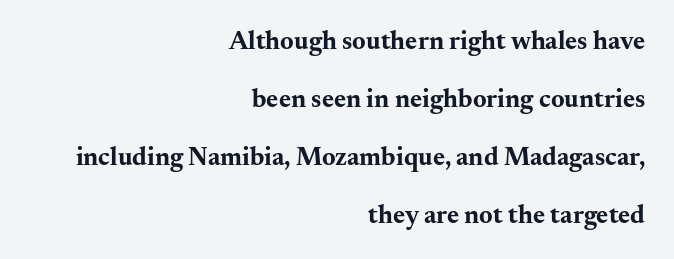
The image shows 26 px bold type, upright; set right-aligned, loose line spacing (2.23x), normal letter spacing, not underlined.
